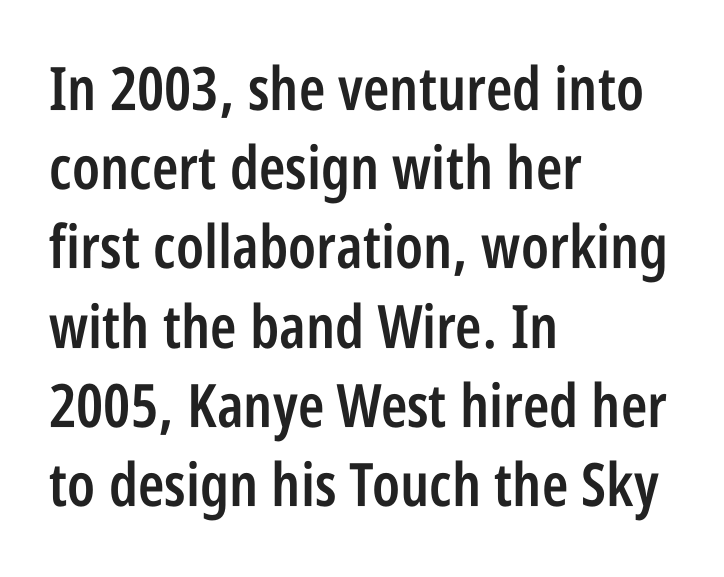
{"serif": "no", "italic": "no", "bold": "semi", "weight": "semibold", "width": "condensed", "stroke_contrast": "low", "x_height": "large", "monospaced": "no", "underline": "no", "align": "left", "line_spacing": "normal", "line_spacing_ratio": 1.32, "letter_spacing": "normal", "letter_spacing_em": 0.0, "glyph_px": 60}
